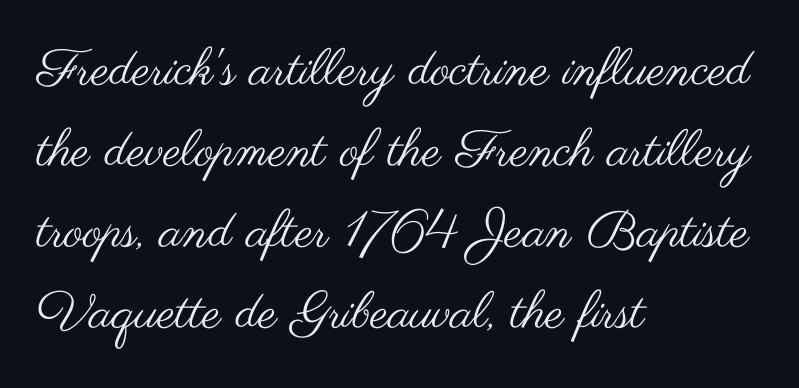
The image shows 51 px regular-weight, wide sans-serif type; set left-aligned, normal line spacing (1.59x), normal letter spacing, not underlined; medium stroke contrast and a small x-height.
